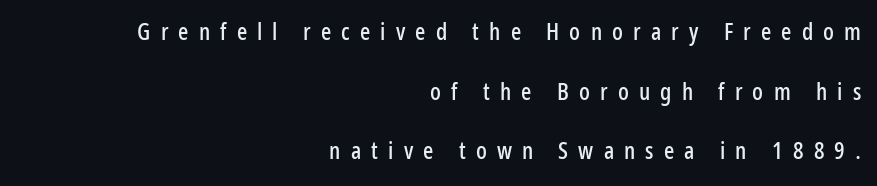
Horizontally, the lines are justified to the trailing edge only. Loose tracking; the words dissolve into strings of separated letters. Students, observe: this is what heavily led, spacious text looks like. Characters remain perfectly vertical along every line. Letters rest on an invisible, unmarked baseline.
